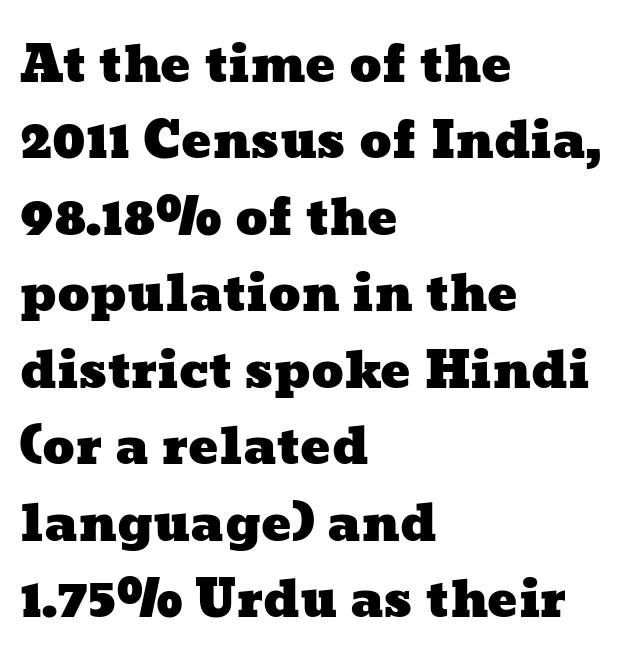
{"width": "wide", "stroke_contrast": "low", "x_height": "medium", "monospaced": "no", "underline": "no", "align": "left", "line_spacing": "normal", "line_spacing_ratio": 1.53, "letter_spacing": "normal", "letter_spacing_em": 0.0, "glyph_px": 50}
